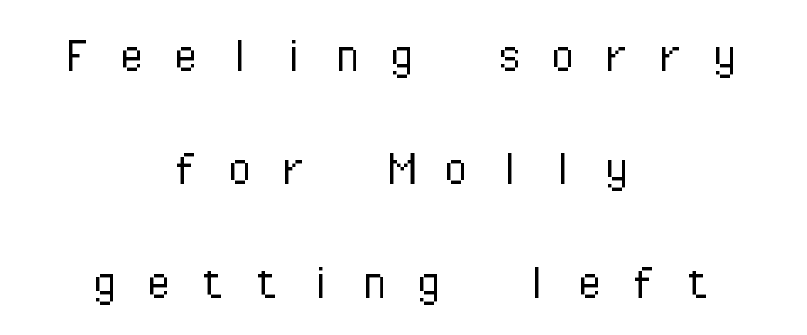
Q: Is the text bold? A: No.
Q: Is the text italic (slanted)? A: No, it is upright.
Q: Is the typeface a serif or a sans-serif typeface? A: Sans-serif.
Q: Is the text underlined? A: No.
Q: How is the paragraph aligned? A: Centered.
Q: Is the spacing between letters normal or unusually wide? A: Unusually wide.
Q: Is the spacing between lines tight, normal or loose? A: Loose.
Q: Width (condensed, normal, or wide)? A: Normal.
Q: Stroke contrast? A: Low.
Q: x-height? A: Medium.
Q: Monospaced? A: Yes.
